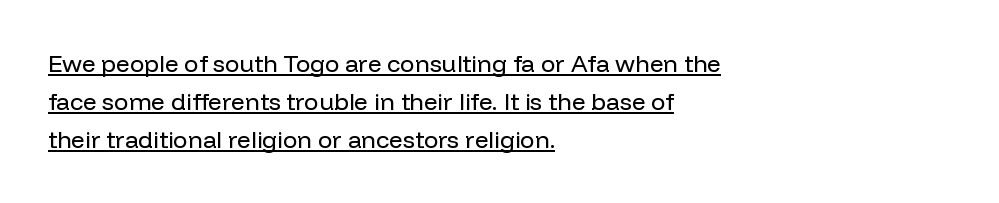
The lettering stays uniformly vertical, giving the passage a roman look. The passage shown is underscored from start to finish. Regarding leading, the lines here are spaced in the standard way. Short note: letters normally spaced. No extra ink here — the face is not bold. Notice how the passage keeps a crisp vertical edge on the left only.
